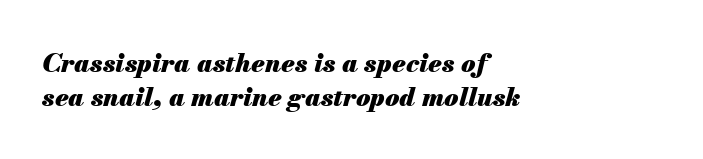
{"italic": "yes", "lean": "right", "slant_degrees": 13, "bold": "yes", "underline": "no", "align": "left", "line_spacing": "normal", "line_spacing_ratio": 1.3, "letter_spacing": "normal", "letter_spacing_em": 0.0, "glyph_px": 26}
